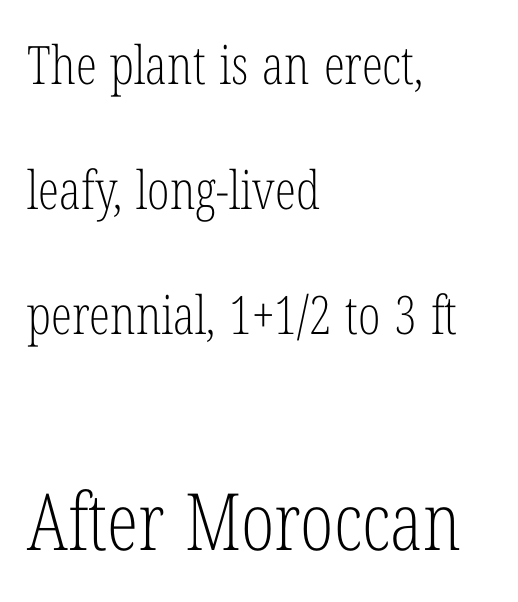
Words float on clear page, feet unadorned. Characters remain perfectly vertical along every line. A student would call this left alignment; a typographer would say flush left, rag right. Spacing between characters is what you'd get straight out of the box. A typesetter would call this proportional, since set widths differ per character. Rows of type keep a wide berth in the vertical direction.
